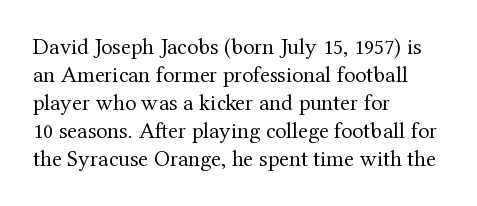
{"italic": "no", "bold": "no", "underline": "no", "align": "left", "line_spacing_ratio": 1.22, "letter_spacing": "normal", "letter_spacing_em": 0.0, "glyph_px": 23}
